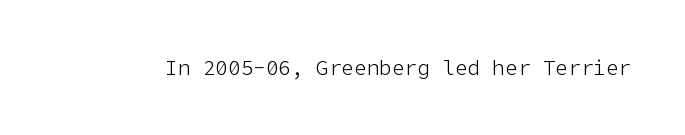
The image shows 21 px text type, upright; set normal letter spacing, not underlined.
